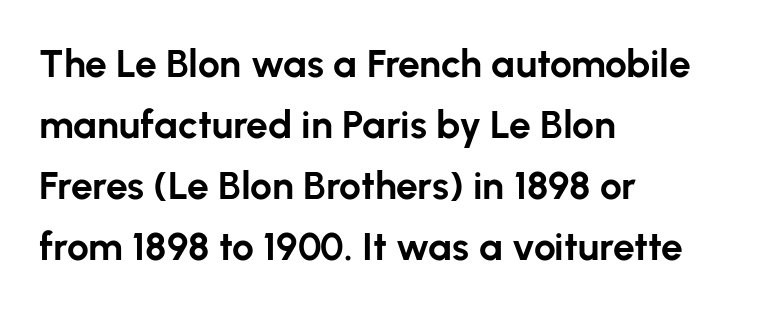
The image shows 39 px bold sans-serif type, upright; set left-aligned, normal line spacing (1.56x), normal letter spacing, not underlined; low stroke contrast and a medium x-height.
